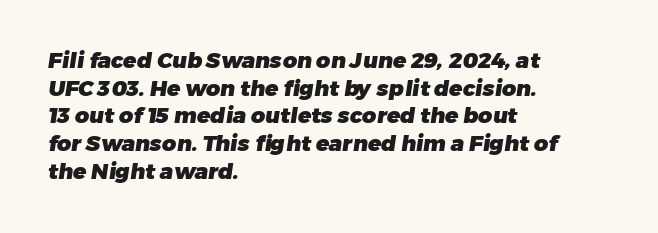
Q: Is the text bold? A: Yes.
Q: Is the text underlined? A: No.
Q: How is the paragraph aligned? A: Left-aligned.
Q: Is the spacing between letters normal or unusually wide? A: Normal.
Q: Is the spacing between lines tight, normal or loose? A: Normal.
